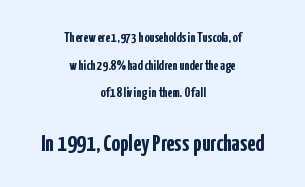
Q: Is the text bold? A: Yes.
Q: Is the text italic (slanted)? A: No, it is upright.
Q: Is the text underlined? A: No.
Q: How is the paragraph aligned? A: Centered.
Q: Is the spacing between letters normal or unusually wide? A: Normal.
Q: Is the spacing between lines tight, normal or loose? A: Loose.
Q: Which block of text is set in a larger size, the first (top) or the second (bottom)? A: The second (bottom) one.
